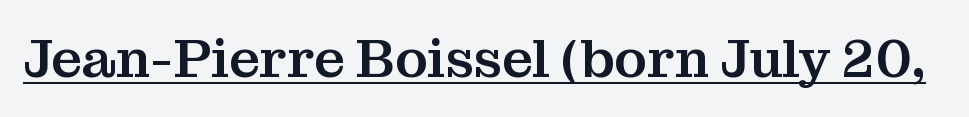
The image shows 54 px serif type, upright; set normal letter spacing, underlined; medium stroke contrast and a medium x-height.
